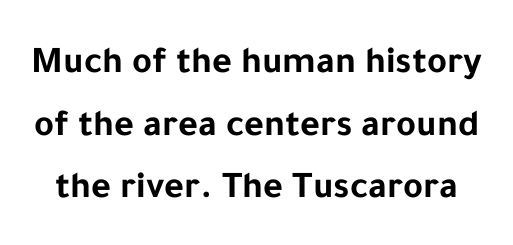
The image shows 38 px bold sans-serif type, upright; set normal line spacing (1.65x), normal letter spacing, not underlined; low stroke contrast and a medium x-height.
